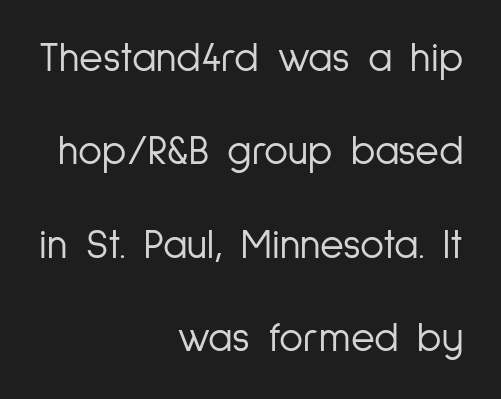
The image shows 41 px light, condensed sans-serif type, upright; set right-aligned, loose line spacing (2.28x), normal letter spacing, not underlined; low stroke contrast and a medium x-height.
